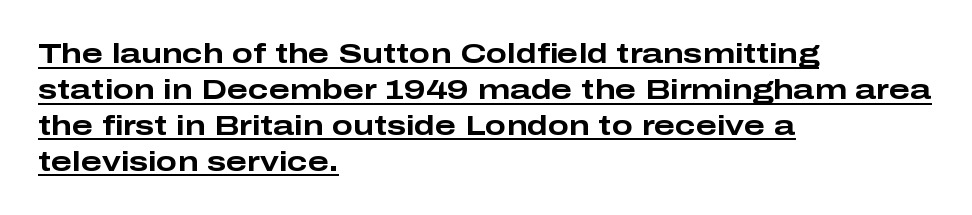
The image shows 28 px bold, wide sans-serif type, upright; set left-aligned, normal line spacing (1.28x), normal letter spacing, underlined; low stroke contrast and a medium x-height.
